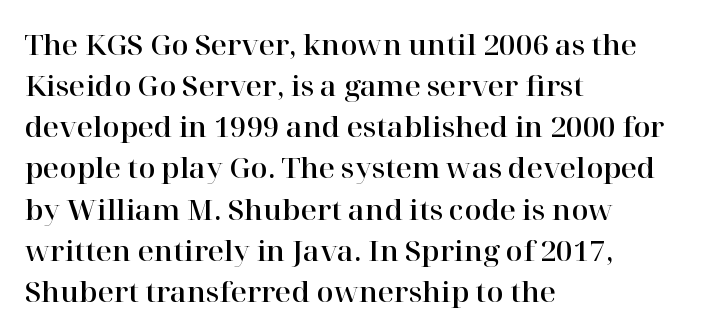
The image shows 28 px serif type, upright; set left-aligned, normal line spacing (1.47x), normal letter spacing, not underlined; high stroke contrast and a medium x-height.
